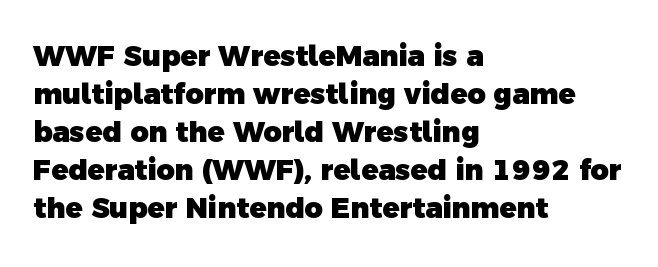
Q: Is the text bold? A: Yes.
Q: Is the typeface a serif or a sans-serif typeface? A: Sans-serif.
Q: Is the text underlined? A: No.
Q: How is the paragraph aligned? A: Left-aligned.
Q: Is the spacing between letters normal or unusually wide? A: Normal.
Q: Is the spacing between lines tight, normal or loose? A: Normal.
Q: Width (condensed, normal, or wide)? A: Normal.
Q: x-height? A: Medium.
Q: Monospaced? A: No.
